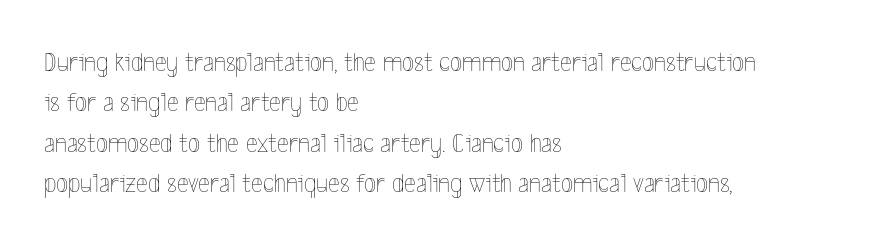
Letters have the restrained weight of plain body copy at most. The passage is arranged the way most books set body copy — flush left. This is the regular roman posture of the typeface. A typesetter would call this zero additional tracking. The words here are not underlined.
